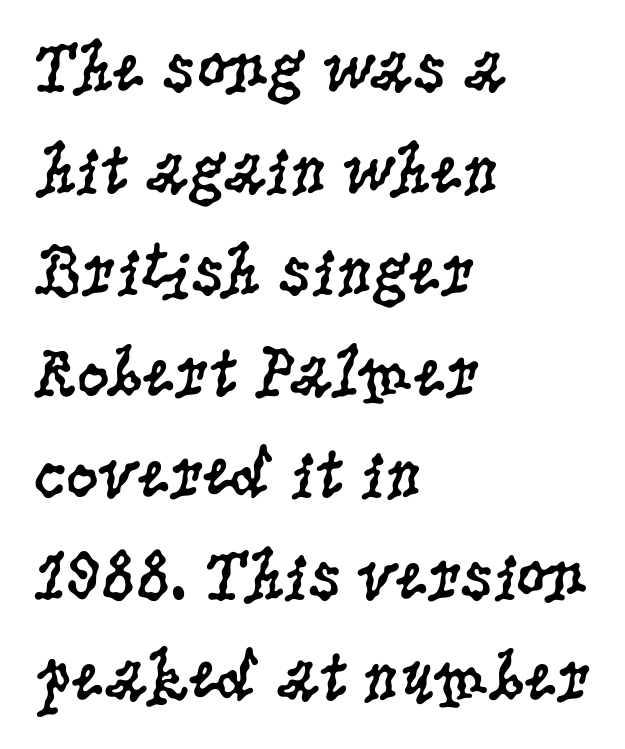
You could not count columns in this text — the font is proportionally spaced. Standard letterfit; no display-style spreading of the glyphs. The strokes are not fattened; the text isn't bold. Evenly set lines give the paragraph a standard silhouette.
